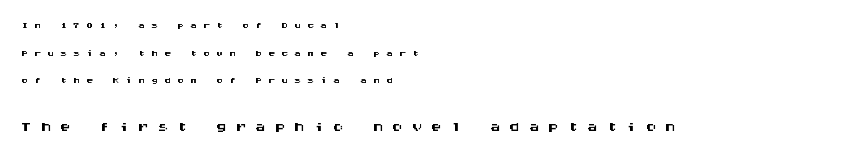
Q: Is the text italic (slanted)? A: No, it is upright.
Q: Is the text underlined? A: No.
Q: How is the paragraph aligned? A: Left-aligned.
Q: Is the spacing between letters normal or unusually wide? A: Unusually wide.
Q: Is the spacing between lines tight, normal or loose? A: Loose.
Q: Which block of text is set in a larger size, the first (top) or the second (bottom)? A: The second (bottom) one.
